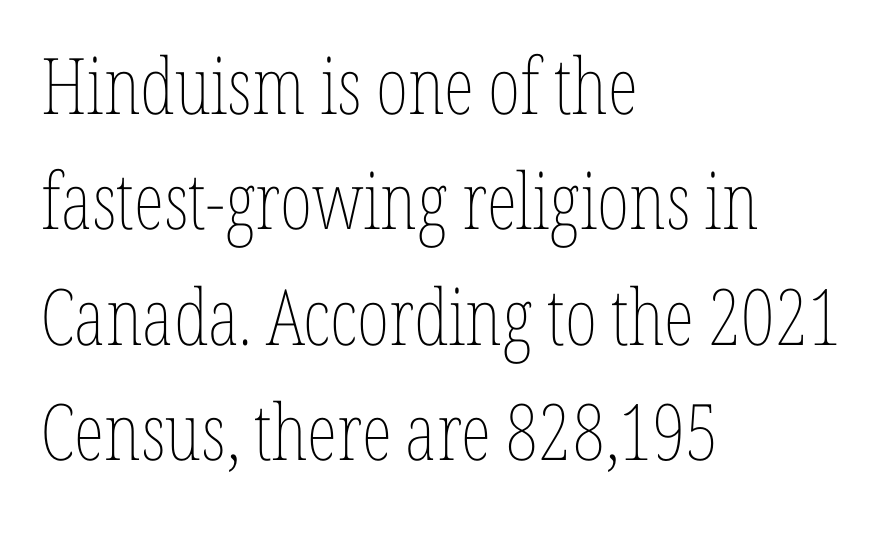
This sample is left-justified, so line endings fall wherever the words run out. Between one letter and the next there's only the usual sliver of space. The passage shown is not underscored anywhere. When letters stand straight like this, we call the style roman or upright.
